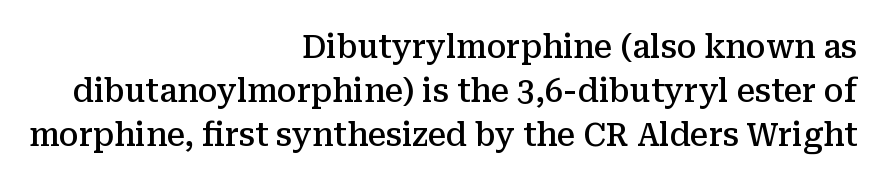
The image shows 32 px semibold serif type, upright; set right-aligned, normal line spacing (1.37x), normal letter spacing, not underlined; medium stroke contrast and a medium x-height.
